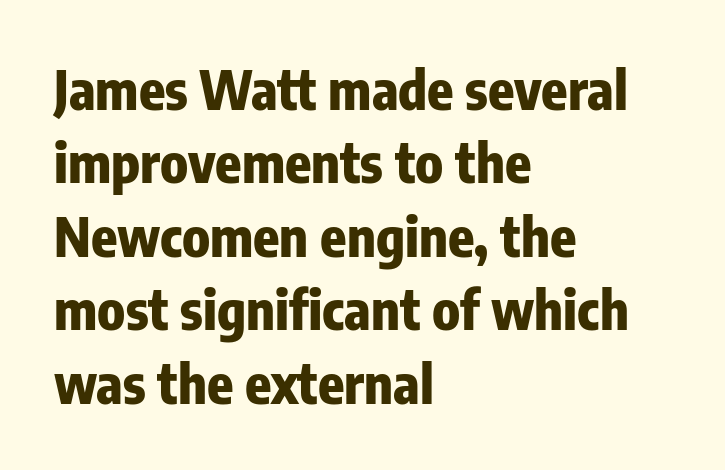
The baseline area is clear. Between one letter and the next there's only the usual sliver of space. Here the designer chose a conventional face with non-uniform glyph widths. Tall strokes in this sample are plumb rather than angled. The characters display no serif detailing; their extremities are plain.
